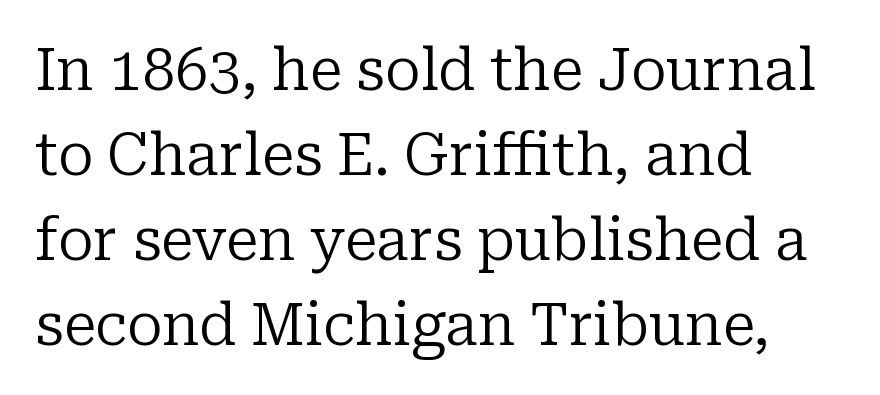
Q: Is the text bold? A: No.
Q: Is the text italic (slanted)? A: No, it is upright.
Q: Is the typeface a serif or a sans-serif typeface? A: Serif.
Q: Is the text underlined? A: No.
Q: How is the paragraph aligned? A: Left-aligned.
Q: Is the spacing between letters normal or unusually wide? A: Normal.
Q: Is the spacing between lines tight, normal or loose? A: Normal.
Q: Width (condensed, normal, or wide)? A: Normal.
Q: Stroke contrast? A: Low.
Q: x-height? A: Medium.
Q: Monospaced? A: No.
